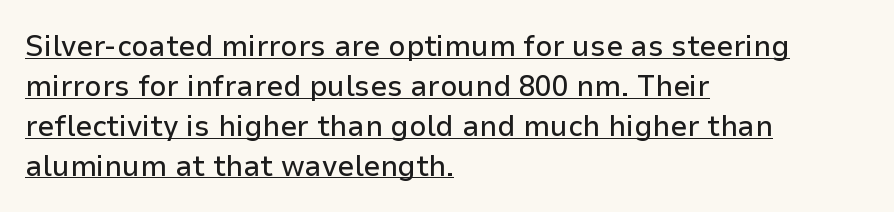
Looks like someone drew a line under every word here. One-word summary of the alignment: left. Summary of vertical rhythm: regular, with standard interline spacing. When letters stand straight like this, we call the style roman or upright.
